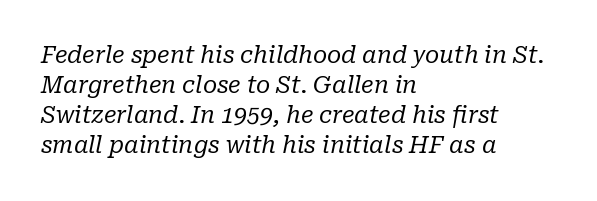
The image shows 23 px text type, italic (leaning right); set left-aligned, normal line spacing (1.31x), normal letter spacing, not underlined.
